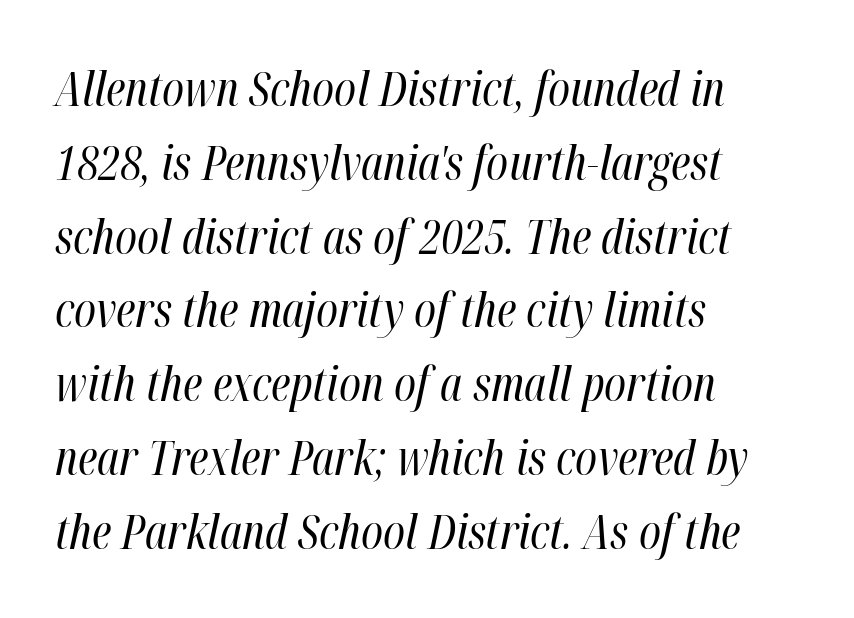
Does the leading feel generous? No, just average. The specimen reads as italic at a glance. Each row of text sits above clean, open space. Line starts are locked; line ends wander. The line texture is even and compact thanks to regular tracking.
